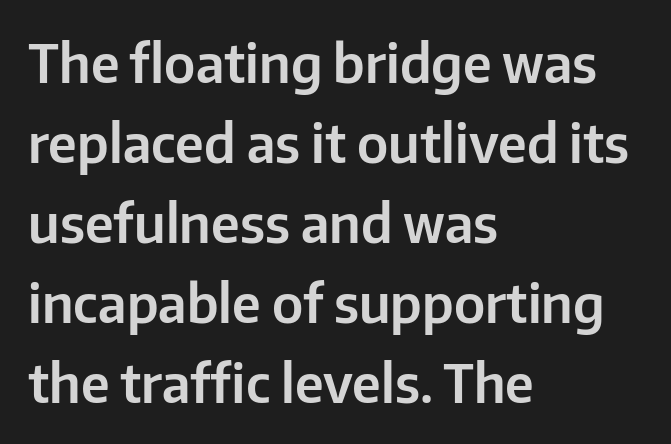
These lines sit exactly where default settings would place them. Ordinary non-slanted type is in use. Typeset ragged right — the left edge is the straight one. Examine the stroke ends and you'll find no serifs. Tracking value appears to be zero — textbook default spacing.
